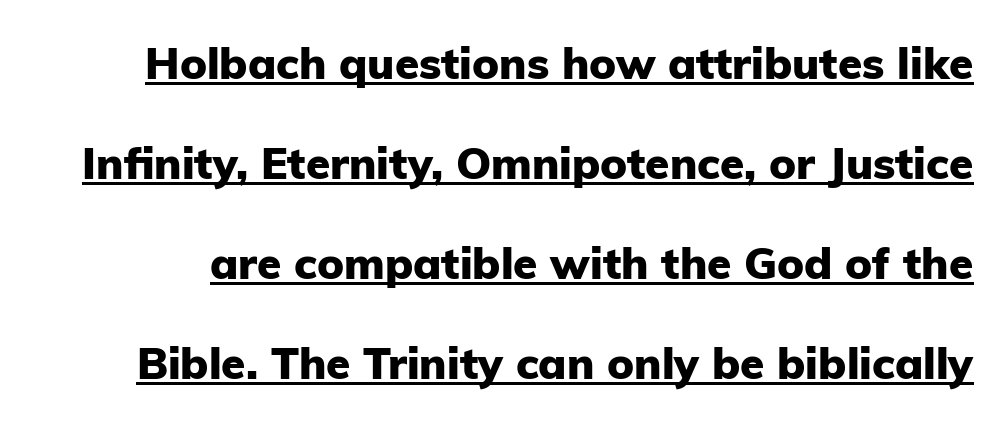
Q: Is the text bold? A: Yes.
Q: Is the text italic (slanted)? A: No, it is upright.
Q: Is the typeface a serif or a sans-serif typeface? A: Sans-serif.
Q: Is the text underlined? A: Yes.
Q: Is the spacing between letters normal or unusually wide? A: Normal.
Q: Is the spacing between lines tight, normal or loose? A: Loose.
Q: Width (condensed, normal, or wide)? A: Normal.
Q: Stroke contrast? A: Low.
Q: x-height? A: Medium.
Q: Monospaced? A: No.
